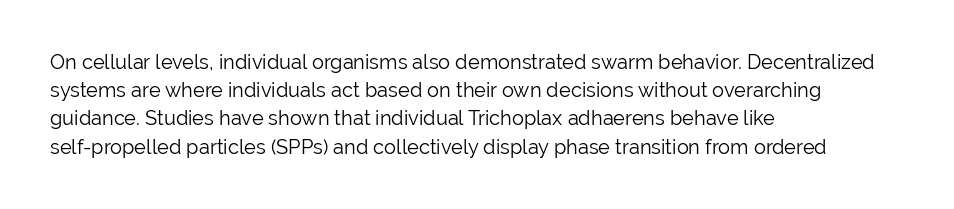
{"italic": "no", "bold": "no", "underline": "no", "align": "left", "line_spacing": "normal", "line_spacing_ratio": 1.41, "letter_spacing": "normal", "letter_spacing_em": 0.0, "glyph_px": 20}
